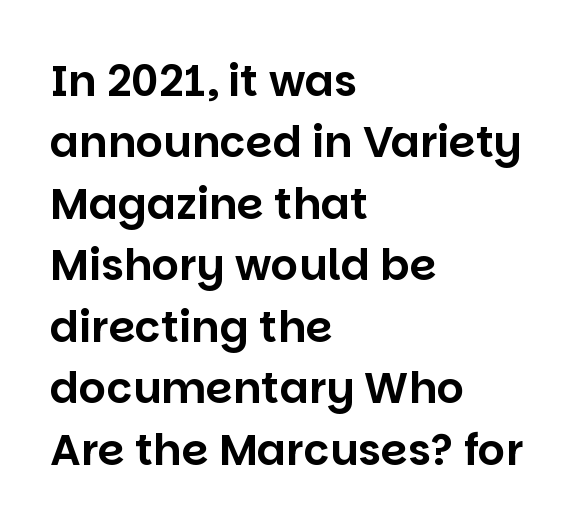
{"serif": "no", "italic": "no", "width": "normal", "stroke_contrast": "low", "x_height": "large", "monospaced": "no", "underline": "no", "align": "left", "line_spacing": "normal", "line_spacing_ratio": 1.43, "letter_spacing": "normal", "letter_spacing_em": 0.0, "glyph_px": 43}
